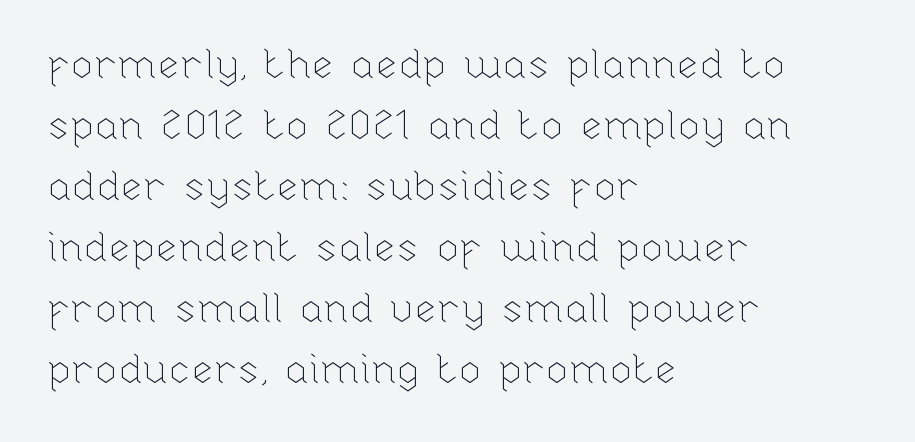
{"italic": "no", "bold": "no", "weight": "thin", "width": "normal", "stroke_contrast": "low", "x_height": "medium", "monospaced": "no", "underline": "no", "align": "left", "line_spacing": "normal", "line_spacing_ratio": 1.49, "letter_spacing": "normal", "letter_spacing_em": 0.0, "glyph_px": 41}
